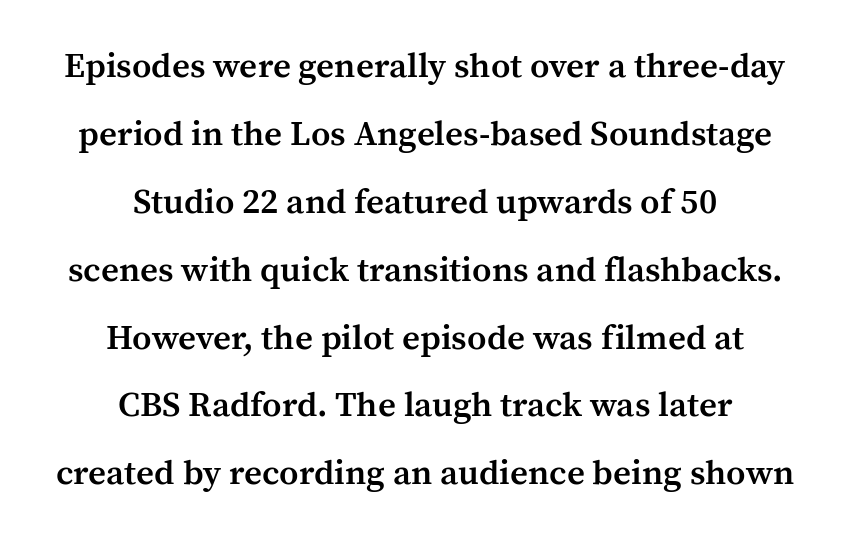
This sample is center-justified, so both line endings float freely. Glyph-to-glyph distance matches everyday printed text. Honestly, there is no underline to notice here at all. Interline gaps are noticeably wide in this sample.
